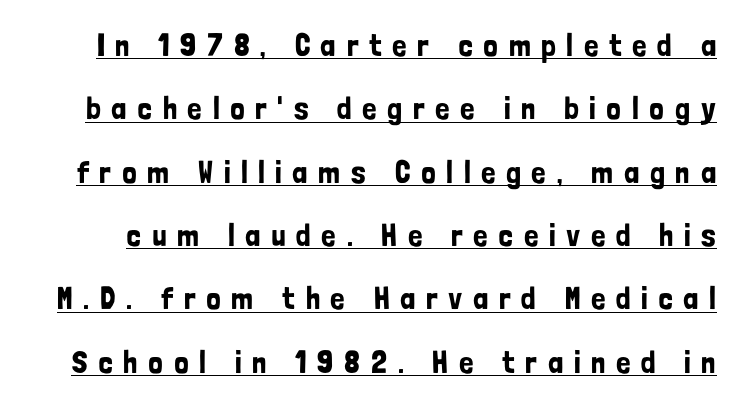
Q: Is the text italic (slanted)? A: No, it is upright.
Q: Is the typeface a serif or a sans-serif typeface? A: Sans-serif.
Q: Is the text underlined? A: Yes.
Q: Is the spacing between letters normal or unusually wide? A: Unusually wide.
Q: Is the spacing between lines tight, normal or loose? A: Loose.
Q: Width (condensed, normal, or wide)? A: Condensed.
Q: Stroke contrast? A: Low.
Q: x-height? A: Medium.
Q: Monospaced? A: No.
